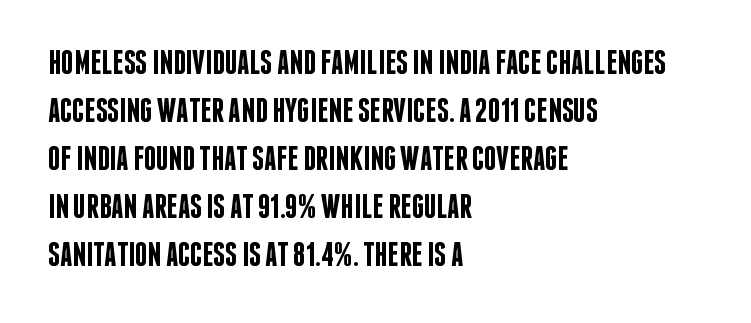
Q: Is the text bold? A: Semi-bold.
Q: Is the text italic (slanted)? A: No, it is upright.
Q: Is the typeface a serif or a sans-serif typeface? A: Sans-serif.
Q: Is the text underlined? A: No.
Q: How is the paragraph aligned? A: Left-aligned.
Q: Is the spacing between letters normal or unusually wide? A: Normal.
Q: Is the spacing between lines tight, normal or loose? A: Normal.
Q: Width (condensed, normal, or wide)? A: Condensed.
Q: Stroke contrast? A: Low.
Q: x-height? A: Large.
Q: Monospaced? A: No.
